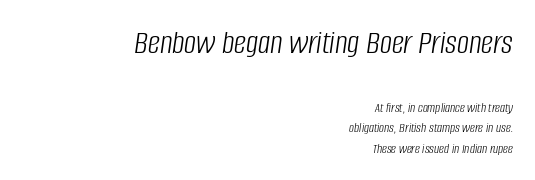
Stems and bowls with no extra thickness — not bold. A clean baseline with only descenders dipping below it. Caption: standard tracking, unaltered. This sample has the flowing, uneven cadence of proportional lettering.
